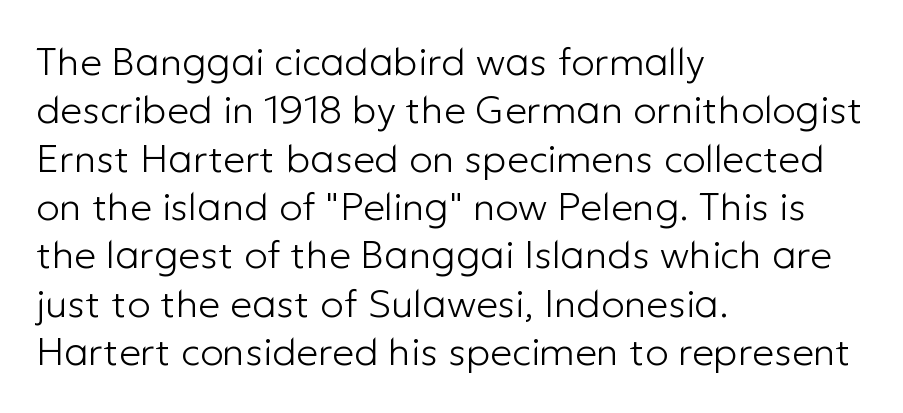
Q: Is the text bold? A: No.
Q: Is the text italic (slanted)? A: No, it is upright.
Q: Is the typeface a serif or a sans-serif typeface? A: Sans-serif.
Q: Is the text underlined? A: No.
Q: How is the paragraph aligned? A: Left-aligned.
Q: Is the spacing between letters normal or unusually wide? A: Normal.
Q: Width (condensed, normal, or wide)? A: Normal.
Q: Stroke contrast? A: Low.
Q: x-height? A: Medium.
Q: Monospaced? A: No.
